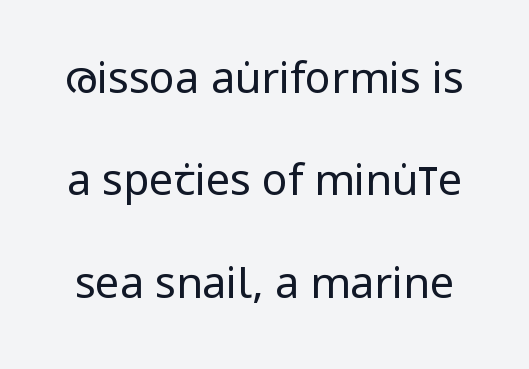
A typesetter would call this leading open, well beyond the default. Honestly, there is no underline to notice here at all. A light-to-regular cut is what we see here. Does the lettering tilt? It doesn't — this is upright. Unlike a traditional serif, this face leaves its strokes unadorned.
